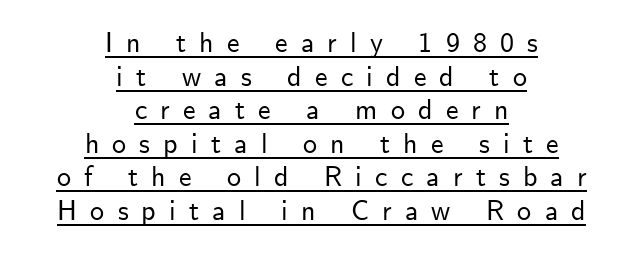
Q: Is the text italic (slanted)? A: No, it is upright.
Q: Is the typeface a serif or a sans-serif typeface? A: Sans-serif.
Q: Is the text underlined? A: Yes.
Q: How is the paragraph aligned? A: Centered.
Q: Is the spacing between letters normal or unusually wide? A: Unusually wide.
Q: Width (condensed, normal, or wide)? A: Normal.
Q: Stroke contrast? A: Low.
Q: x-height? A: Small.
Q: Monospaced? A: No.
